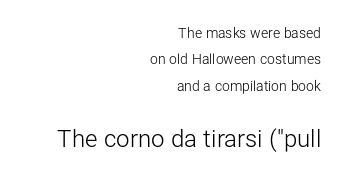
{"italic": "no", "bold": "no", "underline": "no", "align": "right", "line_spacing_ratio": 1.89, "letter_spacing": "normal", "letter_spacing_em": 0.0, "larger_block": "second", "size_ratio": 1.71, "glyph_px": 24}
